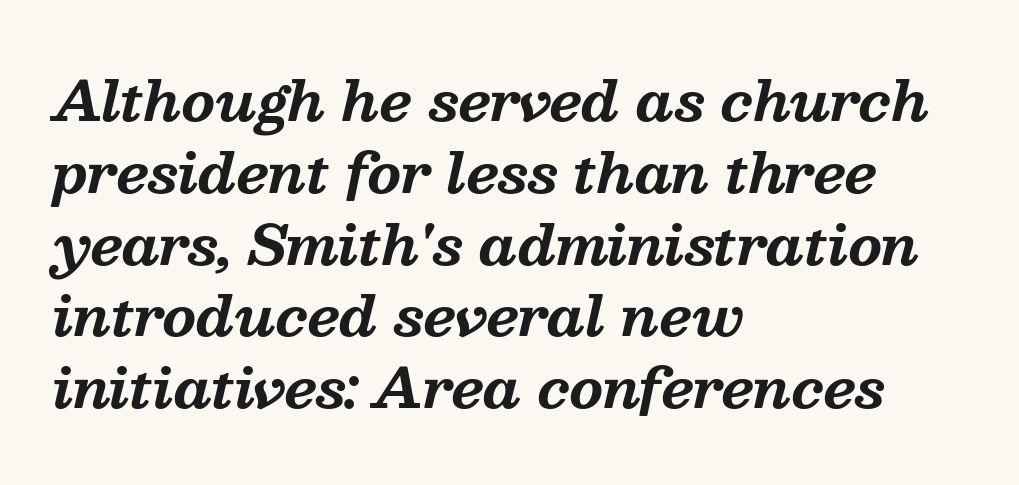
The image shows 54 px bold serif type, italic (leaning right); set left-aligned, normal line spacing (1.33x), normal letter spacing, not underlined; medium stroke contrast and a medium x-height.
